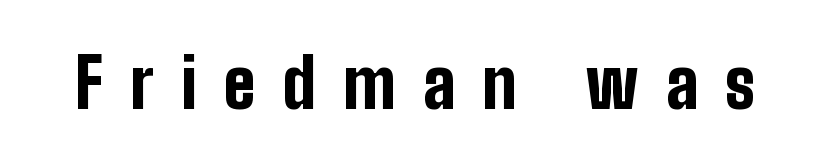
Q: Is the text bold? A: Yes.
Q: Is the text italic (slanted)? A: No, it is upright.
Q: Is the typeface a serif or a sans-serif typeface? A: Sans-serif.
Q: Is the text underlined? A: No.
Q: Is the spacing between letters normal or unusually wide? A: Unusually wide.
Q: Width (condensed, normal, or wide)? A: Condensed.
Q: Stroke contrast? A: Low.
Q: x-height? A: Medium.
Q: Monospaced? A: No.
